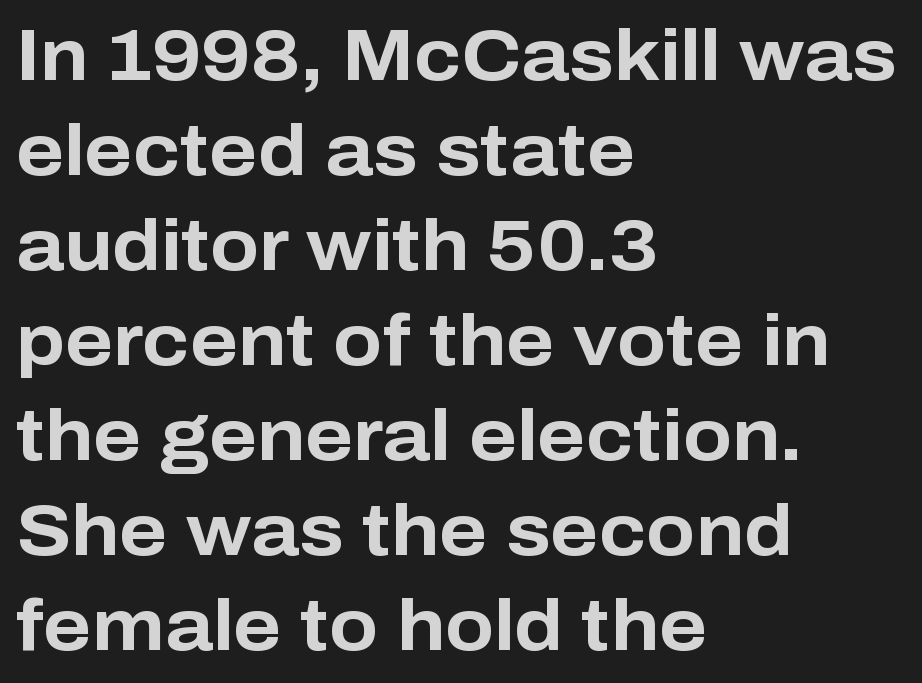
These lines are rendered in a variable-pitch font. Weight check: bold — yes, fully. Style check: upright. The font family rendered here belongs to the sans-serif group. The rows are spaced the way most documents space them. In terms of letterspacing, this is plain default setting.
